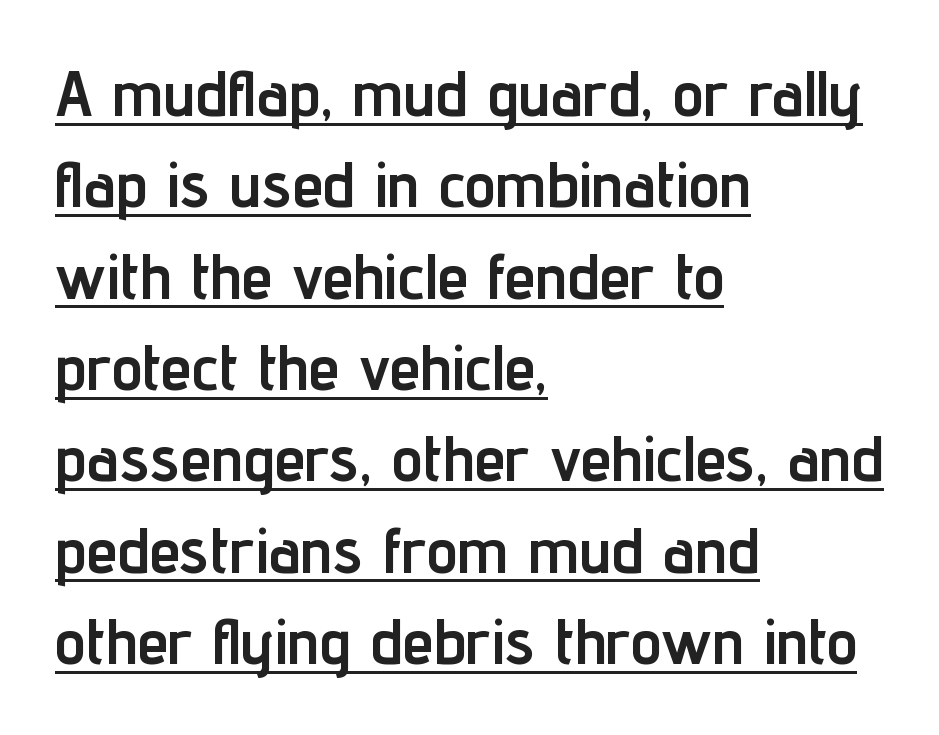
Q: Is the text bold? A: Yes.
Q: Is the text italic (slanted)? A: No, it is upright.
Q: Is the typeface a serif or a sans-serif typeface? A: Sans-serif.
Q: Is the text underlined? A: Yes.
Q: How is the paragraph aligned? A: Left-aligned.
Q: Is the spacing between letters normal or unusually wide? A: Normal.
Q: Is the spacing between lines tight, normal or loose? A: Normal.
Q: Width (condensed, normal, or wide)? A: Condensed.
Q: Stroke contrast? A: Low.
Q: x-height? A: Medium.
Q: Monospaced? A: No.
